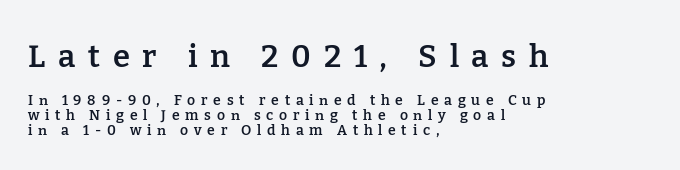
{"serif": "yes", "italic": "no", "bold": "semi", "weight": "semibold", "width": "normal", "stroke_contrast": "low", "x_height": "medium", "monospaced": "no", "underline": "no", "align": "left", "line_spacing": "tight", "line_spacing_ratio": 1.09, "letter_spacing": "wide", "letter_spacing_em": 0.41, "larger_block": "first", "size_ratio": 2.21, "glyph_px": 31}
